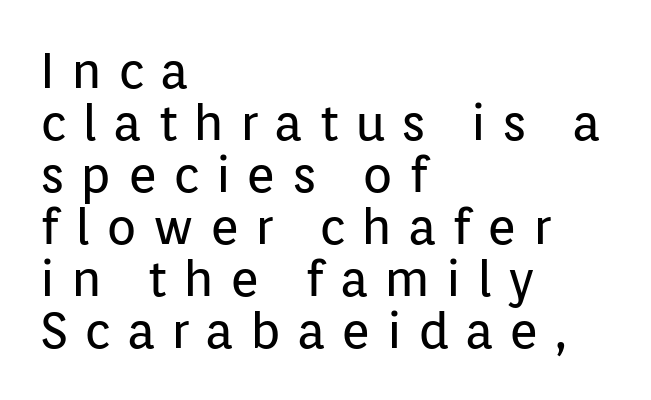
The image shows 50 px regular-weight sans-serif type, upright; set left-aligned, tight line spacing (1.04x), unusually wide letter spacing (+0.32 em), not underlined; low stroke contrast and a medium x-height.
